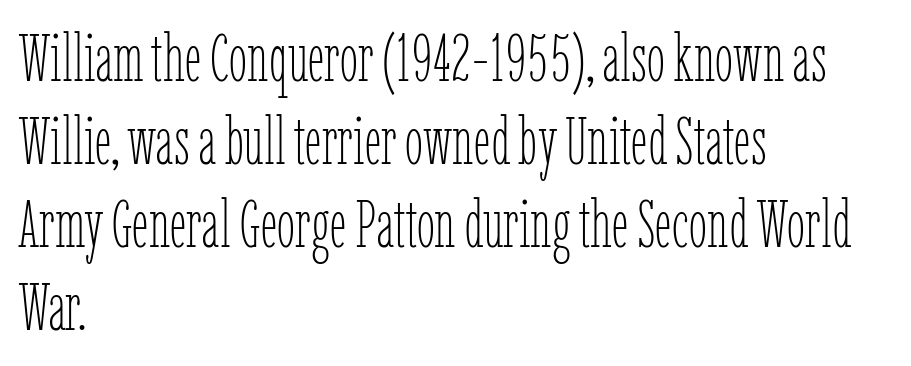
The specimen reads as upright at a glance. This rendering leaves character spacing at its baseline value. Notice how descenders clear the ascenders below comfortably — that's standard leading. Weight: regular or lighter. The text block is weighted toward the left margin, trailing off unevenly rightward. Think of a printed novel: that variable character pitch is what you see here.
